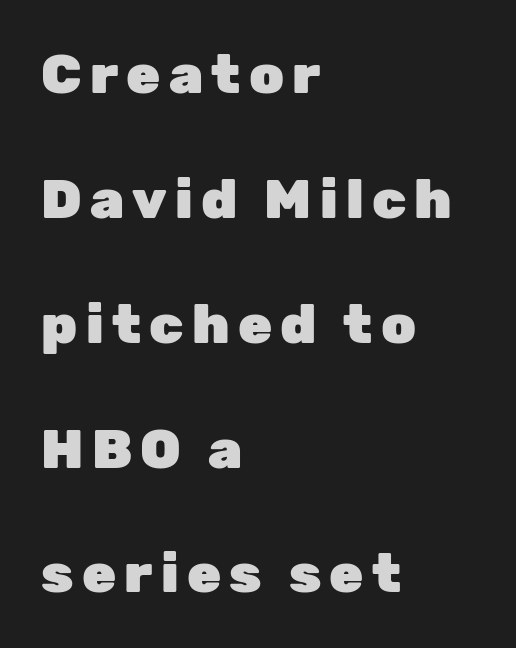
{"serif": "no", "italic": "no", "bold": "yes", "weight": "heavy", "width": "normal", "stroke_contrast": "low", "x_height": "medium", "monospaced": "no", "underline": "no", "align": "left", "line_spacing": "loose", "line_spacing_ratio": 2.27, "glyph_px": 55}
